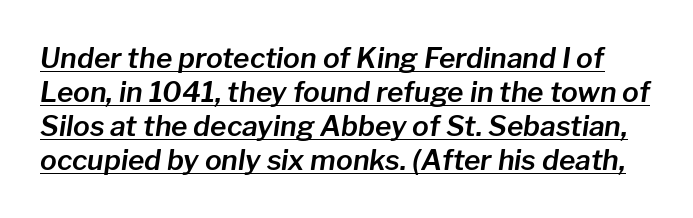
Slant detected: the letters are inclined. The passage shown is typed in a proportional face where columns would drift. Does a line run under the words? Yes, clearly. The letters sit at their default tracking, neither squeezed nor spread.
